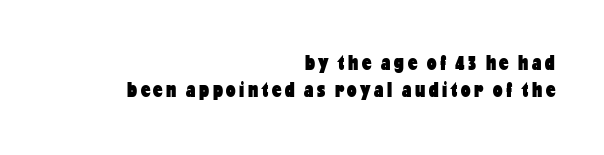
Q: Is the text bold? A: Yes.
Q: Is the text italic (slanted)? A: No, it is upright.
Q: Is the text underlined? A: No.
Q: How is the paragraph aligned? A: Right-aligned.
Q: Is the spacing between lines tight, normal or loose? A: Normal.
